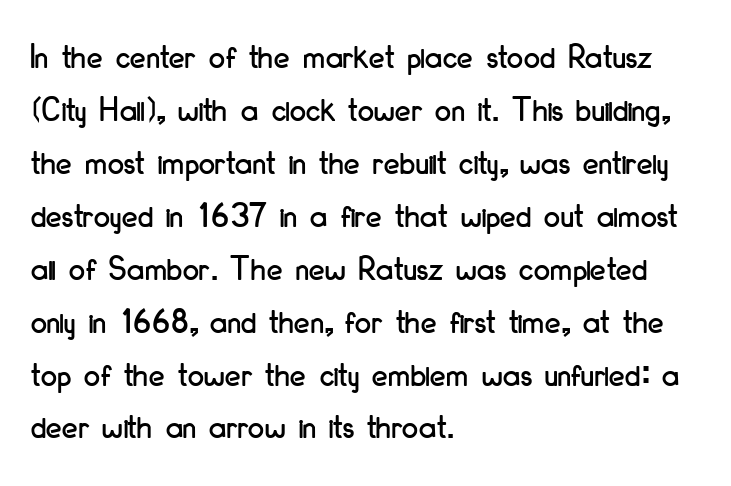
The image shows 36 px condensed sans-serif type, upright; set left-aligned, normal line spacing (1.47x), normal letter spacing, not underlined; low stroke contrast and a small x-height.
